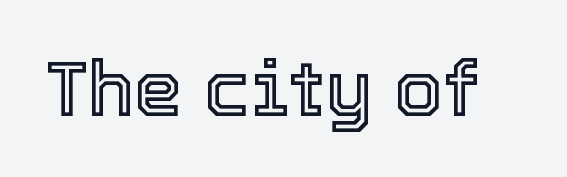
{"italic": "no", "width": "normal", "x_height": "medium", "monospaced": "no", "underline": "no", "letter_spacing": "normal", "letter_spacing_em": 0.0, "glyph_px": 78}
